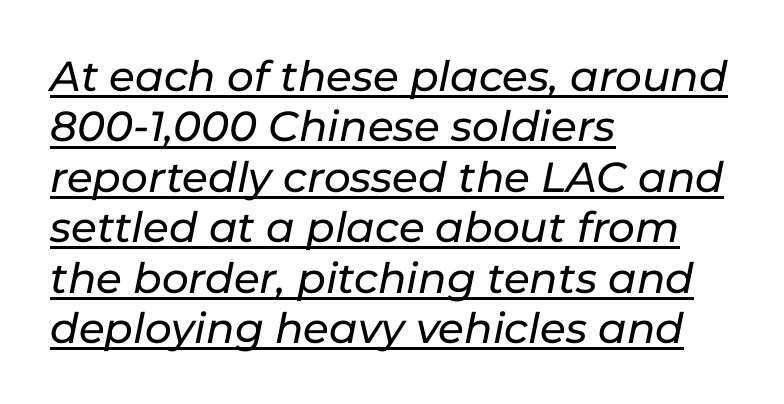
{"italic": "yes", "lean": "right", "slant_degrees": 11, "width": "normal", "stroke_contrast": "low", "x_height": "medium", "monospaced": "no", "underline": "yes", "align": "left", "line_spacing_ratio": 1.2, "letter_spacing": "normal", "letter_spacing_em": 0.0, "glyph_px": 42}
